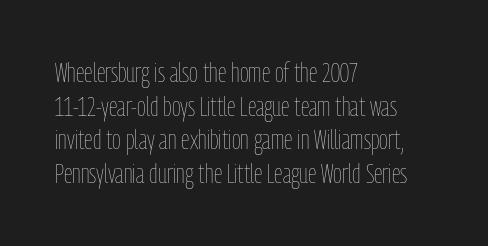
{"italic": "no", "bold": "no", "underline": "no", "align": "left", "line_spacing": "normal", "line_spacing_ratio": 1.25, "letter_spacing": "normal", "letter_spacing_em": 0.0, "glyph_px": 27}
